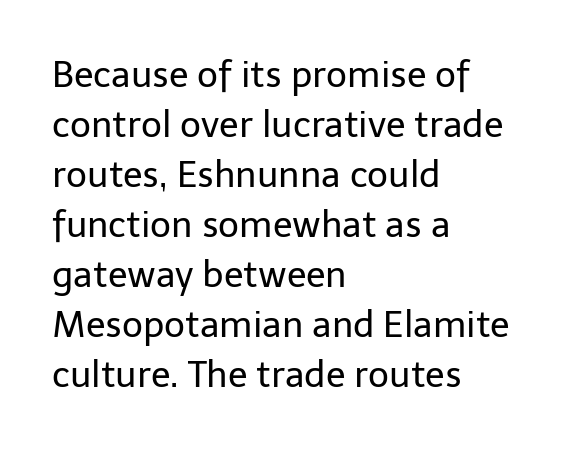
Q: Is the text bold? A: No.
Q: Is the text italic (slanted)? A: No, it is upright.
Q: Is the typeface a serif or a sans-serif typeface? A: Sans-serif.
Q: Is the text underlined? A: No.
Q: How is the paragraph aligned? A: Left-aligned.
Q: Is the spacing between letters normal or unusually wide? A: Normal.
Q: Is the spacing between lines tight, normal or loose? A: Normal.
Q: Width (condensed, normal, or wide)? A: Normal.
Q: Stroke contrast? A: Low.
Q: x-height? A: Medium.
Q: Monospaced? A: No.
